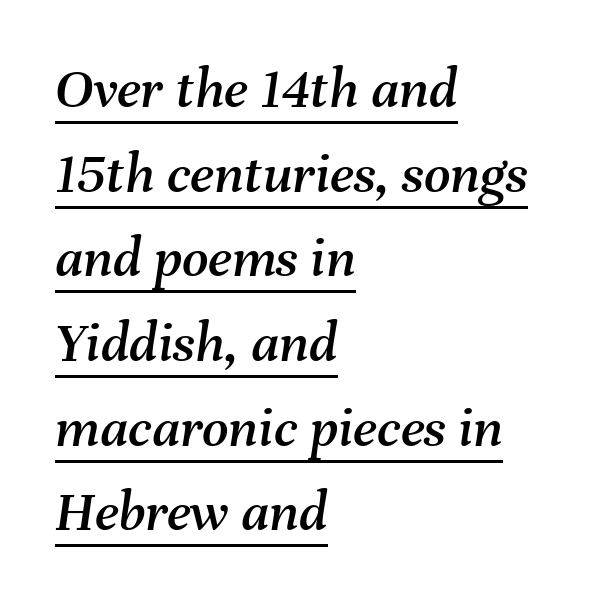
{"italic": "yes", "lean": "right", "slant_degrees": 8, "width": "normal", "stroke_contrast": "medium", "x_height": "medium", "monospaced": "no", "underline": "yes", "align": "left", "line_spacing": "normal", "line_spacing_ratio": 1.46, "letter_spacing": "normal", "letter_spacing_em": 0.0, "glyph_px": 58}
